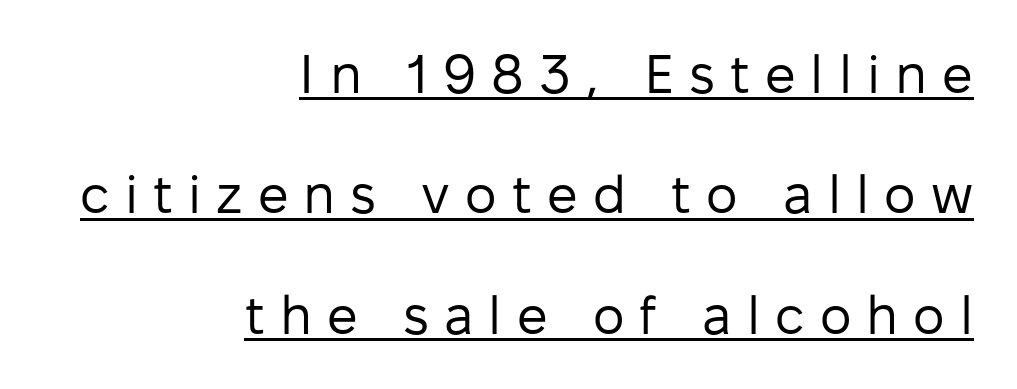
Is there any slant? The stems are plumb. This rendering employs a face without finishing strokes, i.e., a sans-serif. You could not count columns in this text — the font is proportionally spaced. Weight class: somewhere from thin through regular. Glance below the letters and you will spot a drawn line.
